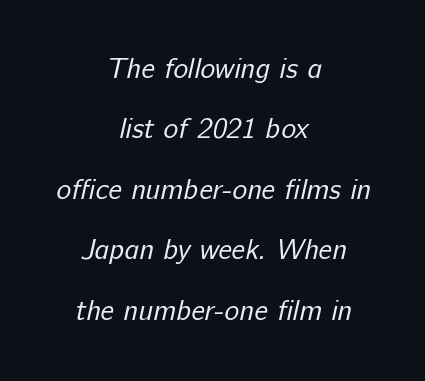
Check where the strokes stop: nothing finishes them off — pure sans. The glyphs are unaccompanied by any horizontal stroke below them. The typesetting does not lean heavy: it is not bold. You could not count columns in this text — the font is proportionally spaced.
